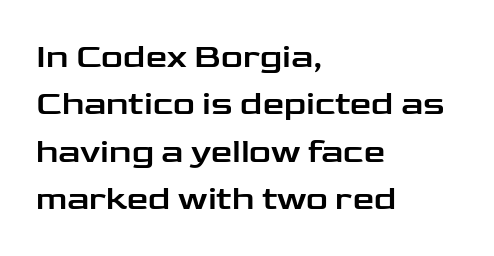
{"serif": "no", "italic": "no", "width": "wide", "stroke_contrast": "low", "x_height": "medium", "monospaced": "no", "underline": "no", "align": "left", "line_spacing": "normal", "line_spacing_ratio": 1.39, "letter_spacing": "normal", "letter_spacing_em": 0.0, "glyph_px": 34}
